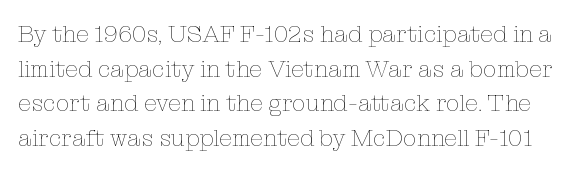
{"italic": "no", "bold": "no", "underline": "no", "line_spacing": "normal", "line_spacing_ratio": 1.44, "letter_spacing": "normal", "letter_spacing_em": 0.0, "glyph_px": 24}
